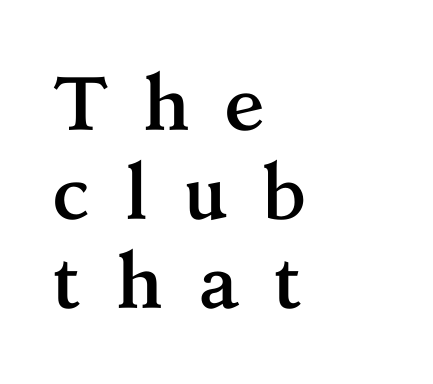
{"serif": "yes", "italic": "no", "bold": "yes", "weight": "semibold", "width": "normal", "stroke_contrast": "medium", "x_height": "medium", "monospaced": "no", "underline": "no", "align": "left", "line_spacing_ratio": 1.17, "letter_spacing": "wide", "letter_spacing_em": 0.45, "glyph_px": 76}
